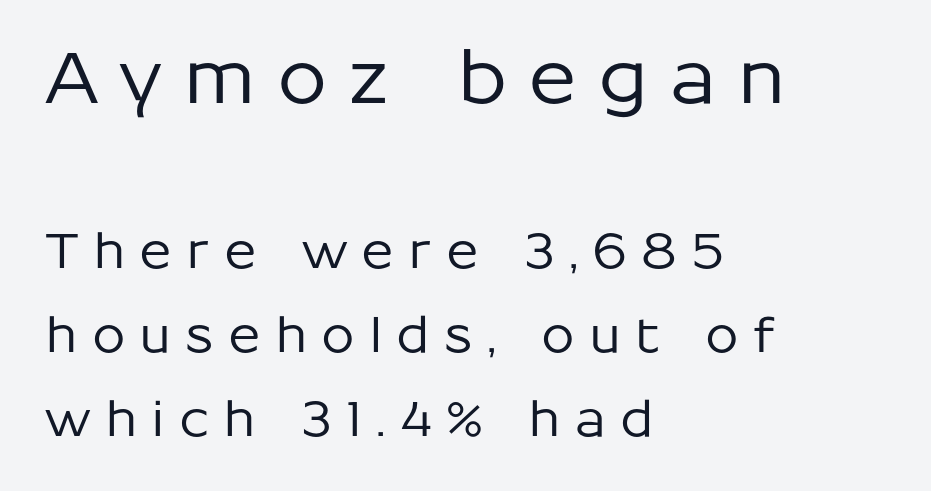
{"serif": "no", "italic": "no", "width": "normal", "stroke_contrast": "low", "x_height": "medium", "monospaced": "no", "underline": "no", "align": "left", "line_spacing_ratio": 1.75, "letter_spacing": "wide", "letter_spacing_em": 0.29, "larger_block": "first", "size_ratio": 1.5, "glyph_px": 72}
